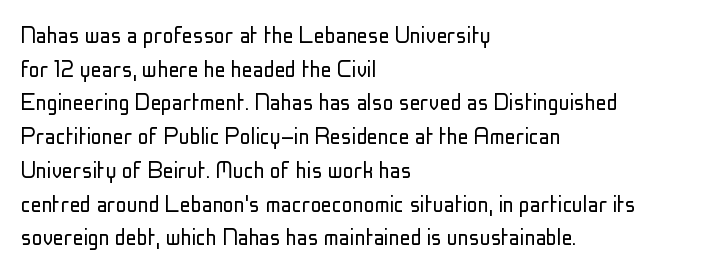
{"italic": "no", "bold": "no", "underline": "no", "align": "left", "line_spacing": "normal", "line_spacing_ratio": 1.25, "letter_spacing": "normal", "letter_spacing_em": 0.0, "glyph_px": 27}
